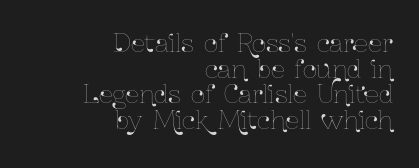
Upright lettering throughout. Students, observe: this is what under-led, compact text looks like. The passage shown is not underscored anywhere. Does the copy run flush right? Yes — the right margin is perfectly even. Words appear dense and cohesive because spacing is normal.
